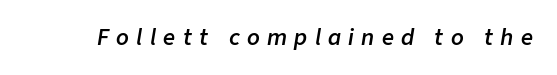
Designer's note — italics engaged. Words float on clear page, feet unadorned. This sample uses expanded letter spacing, leaving extra air between glyphs. I'd describe the lettering as semibold — firm but not a full bold.
